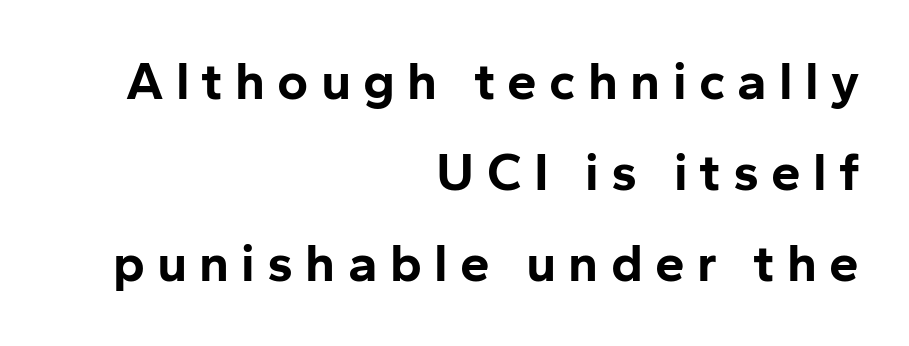
Q: Is the text bold? A: Yes.
Q: Is the text italic (slanted)? A: No, it is upright.
Q: Is the typeface a serif or a sans-serif typeface? A: Sans-serif.
Q: Is the text underlined? A: No.
Q: How is the paragraph aligned? A: Right-aligned.
Q: Is the spacing between letters normal or unusually wide? A: Unusually wide.
Q: Width (condensed, normal, or wide)? A: Normal.
Q: Stroke contrast? A: Low.
Q: x-height? A: Medium.
Q: Monospaced? A: No.
